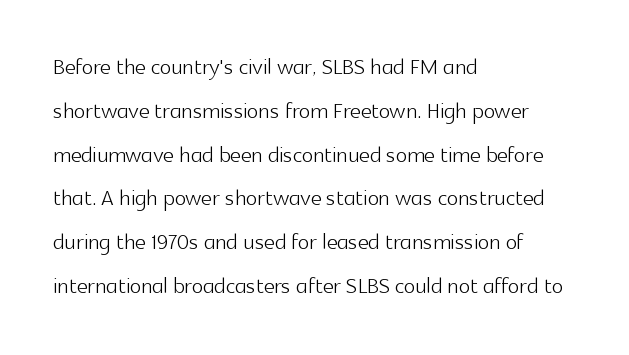
Q: Is the text bold? A: No.
Q: Is the text italic (slanted)? A: No, it is upright.
Q: Is the typeface a serif or a sans-serif typeface? A: Sans-serif.
Q: Is the text underlined? A: No.
Q: How is the paragraph aligned? A: Left-aligned.
Q: Is the spacing between letters normal or unusually wide? A: Normal.
Q: Is the spacing between lines tight, normal or loose? A: Normal.
Q: Width (condensed, normal, or wide)? A: Normal.
Q: x-height? A: Medium.
Q: Monospaced? A: No.
